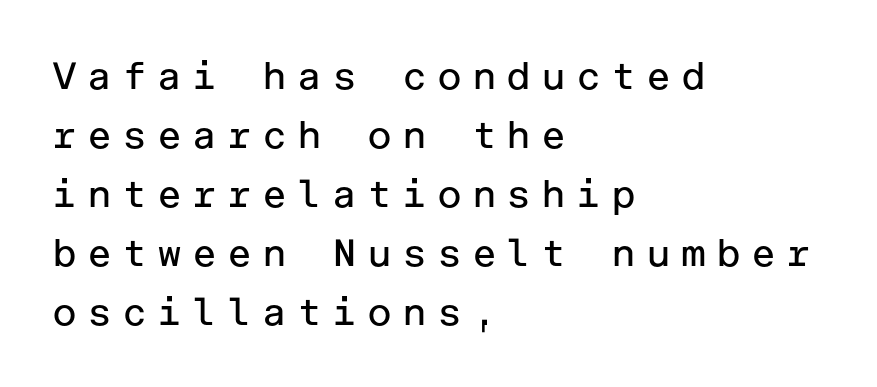
Q: Is the text bold? A: No.
Q: Is the text italic (slanted)? A: No, it is upright.
Q: Is the typeface a serif or a sans-serif typeface? A: Sans-serif.
Q: Is the text underlined? A: No.
Q: How is the paragraph aligned? A: Left-aligned.
Q: Is the spacing between letters normal or unusually wide? A: Unusually wide.
Q: Is the spacing between lines tight, normal or loose? A: Normal.
Q: Width (condensed, normal, or wide)? A: Normal.
Q: Stroke contrast? A: Low.
Q: x-height? A: Medium.
